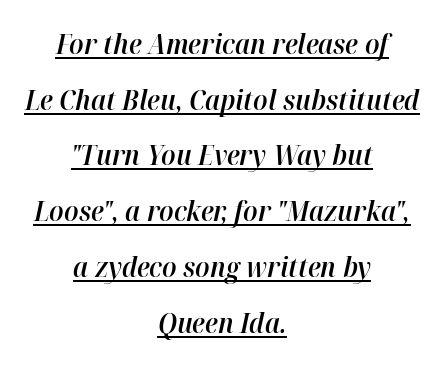
Q: Is the text bold? A: Semi-bold.
Q: Is the text italic (slanted)? A: Yes, it leans right by about 12 degrees.
Q: Is the text underlined? A: Yes.
Q: How is the paragraph aligned? A: Centered.
Q: Is the spacing between letters normal or unusually wide? A: Normal.
Q: Is the spacing between lines tight, normal or loose? A: Loose.
Q: Width (condensed, normal, or wide)? A: Normal.
Q: Stroke contrast? A: High.
Q: x-height? A: Medium.
Q: Monospaced? A: No.
